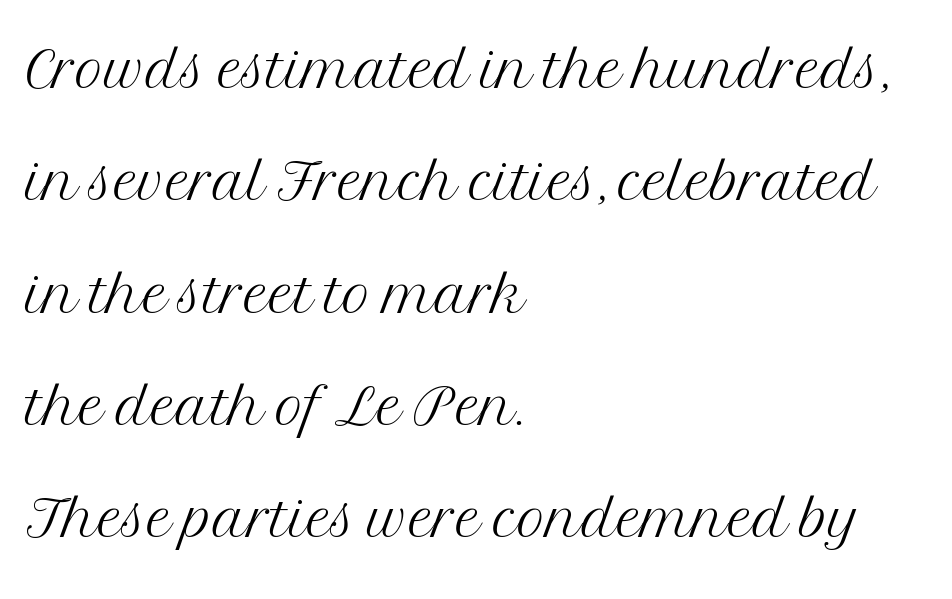
{"serif": "yes", "bold": "no", "weight": "light", "width": "normal", "stroke_contrast": "medium", "x_height": "medium", "monospaced": "no", "underline": "no", "align": "left", "line_spacing": "normal", "line_spacing_ratio": 1.44, "letter_spacing": "normal", "letter_spacing_em": 0.0, "glyph_px": 78}
